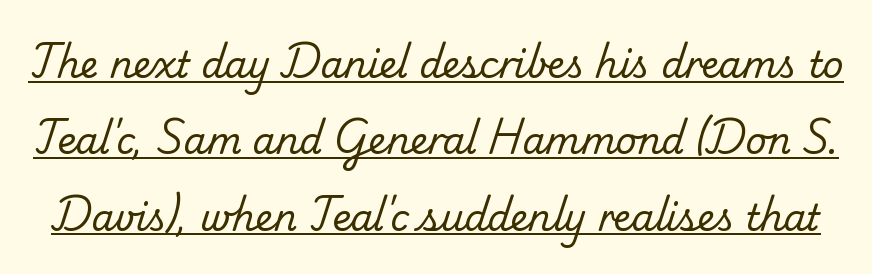
{"serif": "yes", "bold": "no", "weight": "regular", "width": "normal", "stroke_contrast": "low", "x_height": "small", "monospaced": "no", "underline": "yes", "line_spacing": "loose", "line_spacing_ratio": 2.12, "letter_spacing": "normal", "letter_spacing_em": 0.0, "glyph_px": 36}
